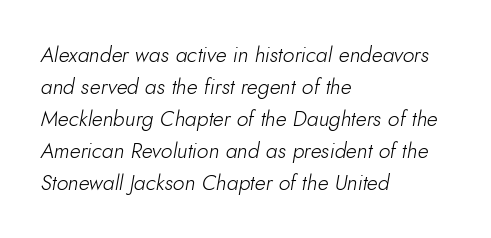
Honestly, the row spacing looks completely unremarkable. Only glyphs here, with clear space below each row. Glyph-to-glyph distance matches everyday printed text. The typography opts for an oblique posture over an upright one.
